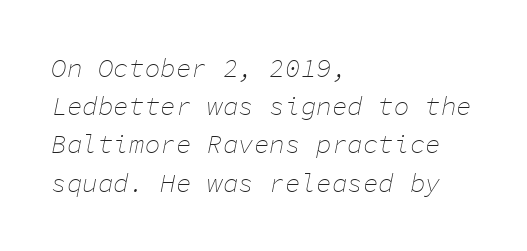
Q: Is the text bold? A: No.
Q: Is the text italic (slanted)? A: Yes, it leans right by about 11 degrees.
Q: Is the text underlined? A: No.
Q: How is the paragraph aligned? A: Left-aligned.
Q: Is the spacing between letters normal or unusually wide? A: Normal.
Q: Is the spacing between lines tight, normal or loose? A: Normal.
